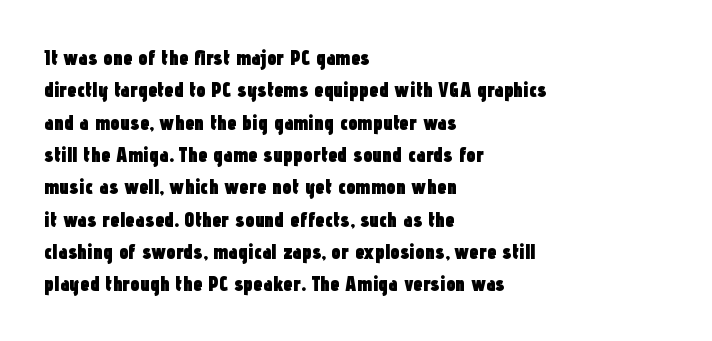
Q: Is the text bold? A: Yes.
Q: Is the text italic (slanted)? A: No, it is upright.
Q: Is the text underlined? A: No.
Q: How is the paragraph aligned? A: Left-aligned.
Q: Is the spacing between letters normal or unusually wide? A: Normal.
Q: Is the spacing between lines tight, normal or loose? A: Normal.
